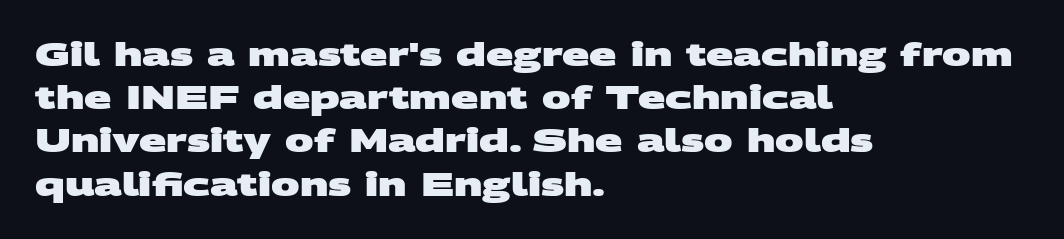
The image shows 32 px heavy, wide sans-serif type; set left-aligned, normal line spacing (1.35x), normal letter spacing, not underlined; medium stroke contrast and a large x-height.
